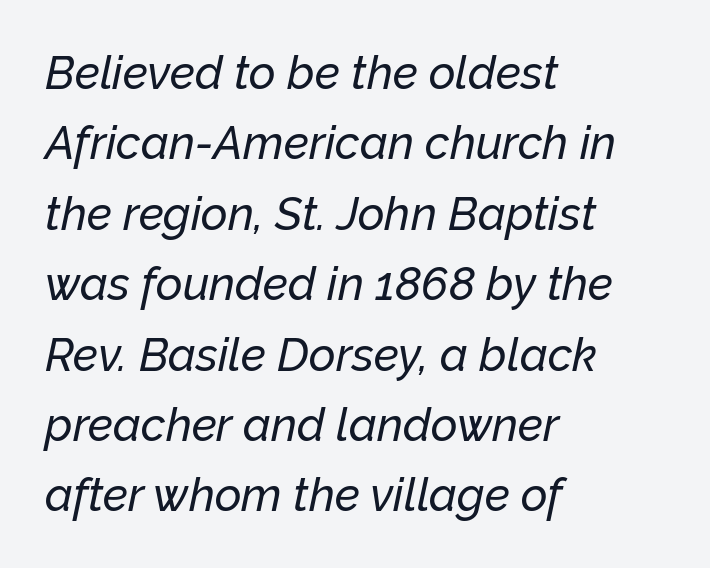
{"italic": "yes", "lean": "right", "slant_degrees": 12, "width": "normal", "stroke_contrast": "low", "x_height": "medium", "monospaced": "no", "underline": "no", "align": "left", "line_spacing": "normal", "line_spacing_ratio": 1.53, "letter_spacing": "normal", "letter_spacing_em": 0.0, "glyph_px": 46}
